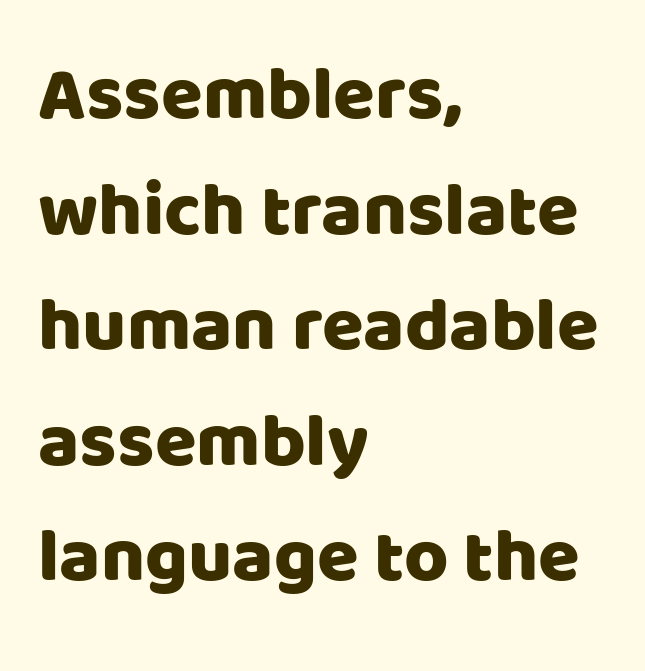
The image shows 76 px sans-serif type, upright; set left-aligned, normal line spacing (1.52x), normal letter spacing, not underlined; low stroke contrast and a large x-height.
